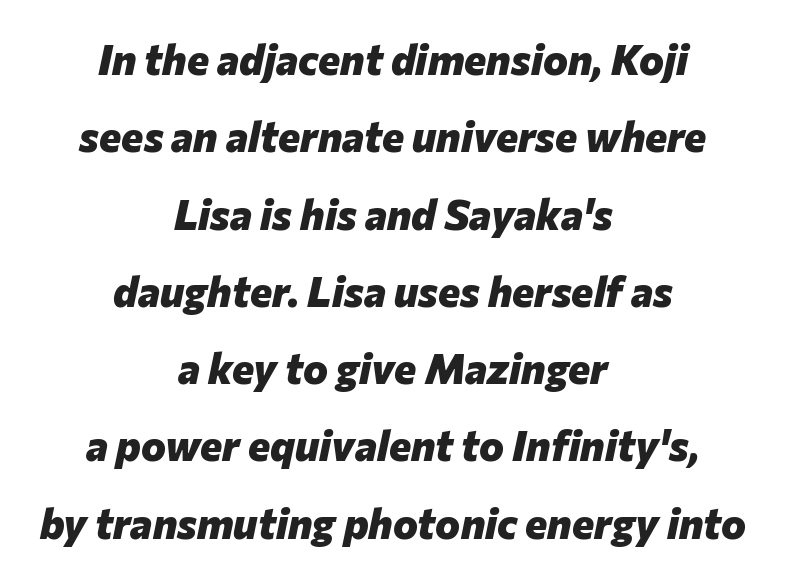
{"italic": "yes", "lean": "right", "slant_degrees": 12, "bold": "yes", "weight": "heavy", "width": "normal", "stroke_contrast": "low", "x_height": "medium", "monospaced": "no", "underline": "no", "align": "center", "line_spacing_ratio": 1.84, "letter_spacing": "normal", "letter_spacing_em": 0.0, "glyph_px": 42}
